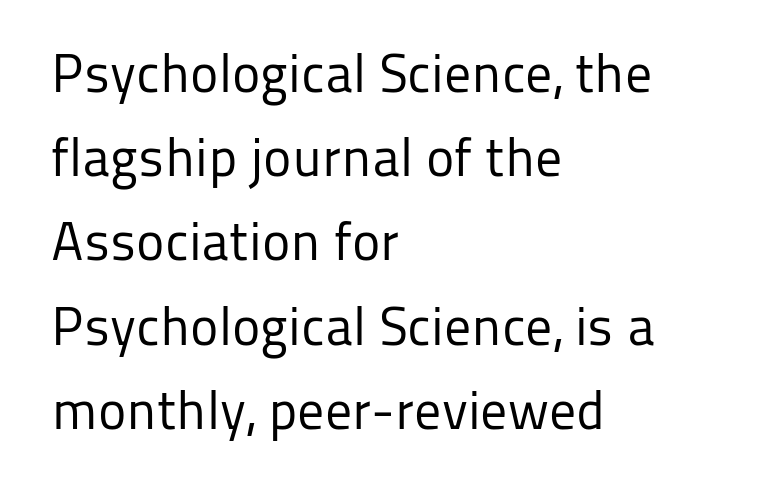
Q: Is the text bold? A: No.
Q: Is the text italic (slanted)? A: No, it is upright.
Q: Is the typeface a serif or a sans-serif typeface? A: Sans-serif.
Q: Is the text underlined? A: No.
Q: How is the paragraph aligned? A: Left-aligned.
Q: Is the spacing between letters normal or unusually wide? A: Normal.
Q: Is the spacing between lines tight, normal or loose? A: Normal.
Q: Width (condensed, normal, or wide)? A: Normal.
Q: Stroke contrast? A: Low.
Q: x-height? A: Medium.
Q: Monospaced? A: No.
